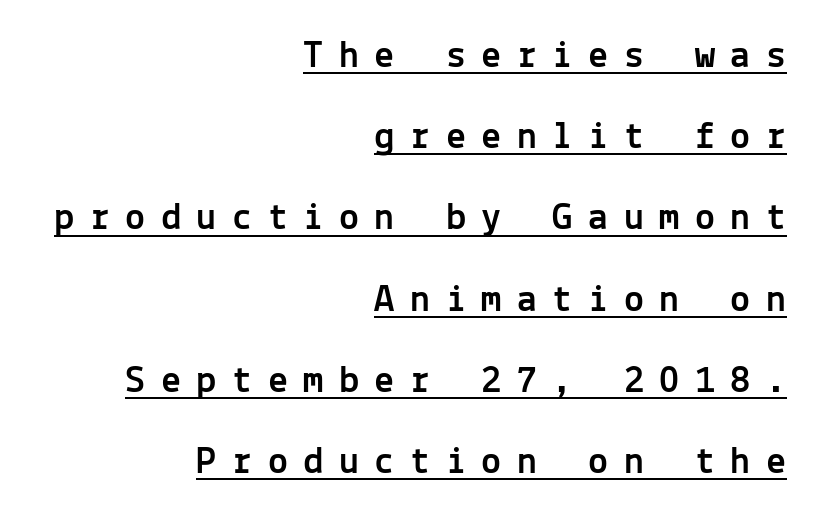
{"serif": "no", "italic": "no", "width": "normal", "x_height": "medium", "monospaced": "yes", "underline": "yes", "align": "right", "line_spacing": "loose", "line_spacing_ratio": 2.03, "letter_spacing": "wide", "letter_spacing_em": 0.39, "glyph_px": 40}
